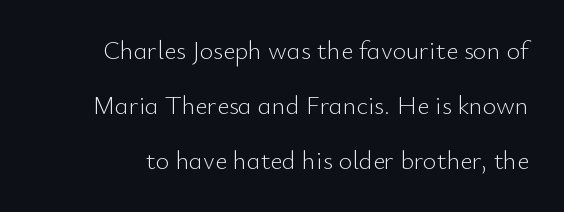
{"italic": "no", "bold": "no", "underline": "no", "line_spacing": "loose", "line_spacing_ratio": 2.11, "letter_spacing": "normal", "letter_spacing_em": 0.0, "glyph_px": 26}
